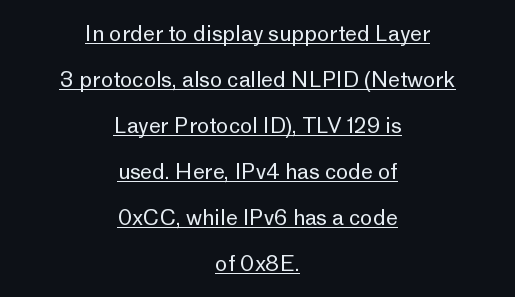
The image shows 21 px text type, upright; set centered, loose line spacing (2.19x), normal letter spacing, underlined.
